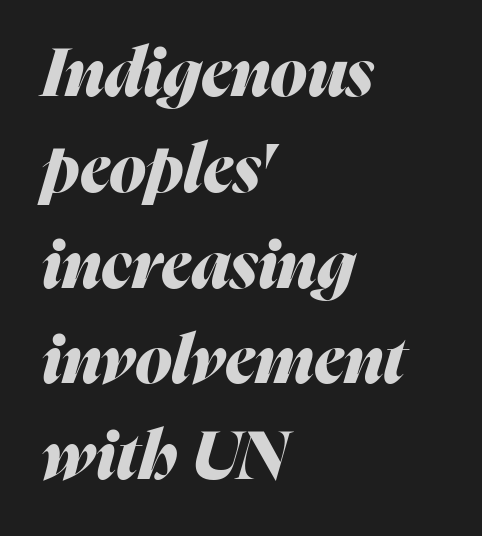
Whoever set this chose a conventional vertical rhythm. Inter-character spacing is left at the font's built-in metrics. Here the designer chose a conventional face with non-uniform glyph widths. Casual observation: everything's shoved over to the left. Descenders are the only things crossing below the line.
